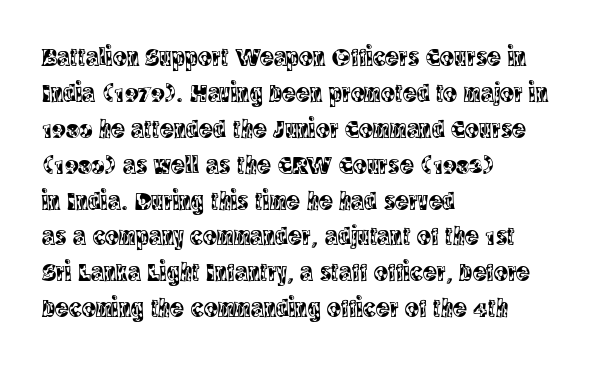
The image shows 26 px text type, upright; set left-aligned, normal line spacing (1.38x), normal letter spacing, not underlined.
